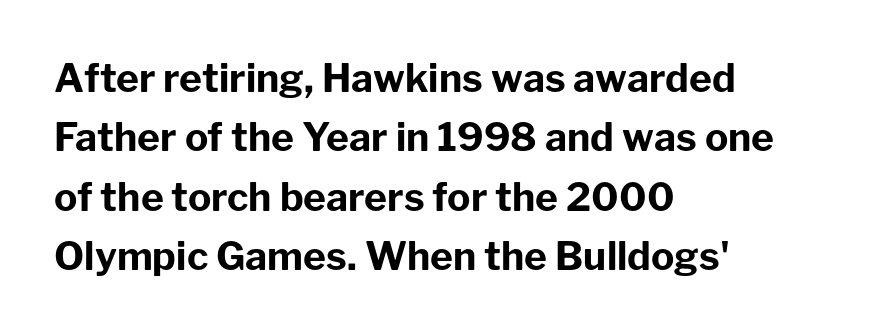
Type without underlining. Heft: maximum for text — a bold. Notice how descenders clear the ascenders below comfortably — that's standard leading. Compared with a centered layout, this one pins lines to the left instead.
